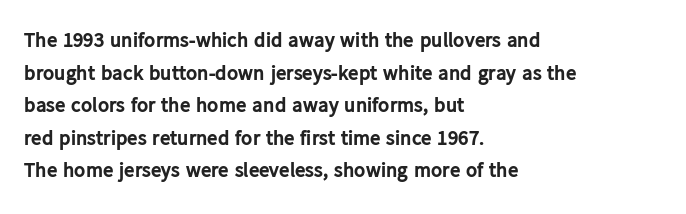
The rendering anchors every line to the left-hand side. In terms of posture, this sample is upright. This sample uses plain, unmodified letter spacing. The gap between lines stays unmarked.
